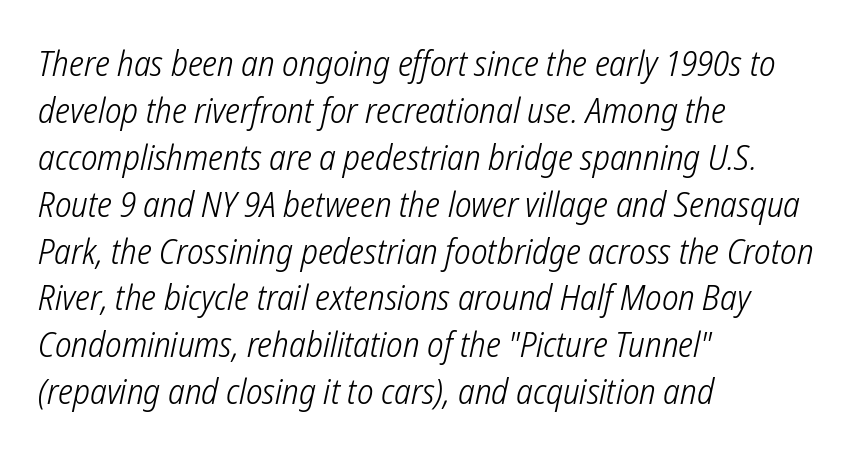
{"serif": "no", "bold": "no", "weight": "light", "width": "condensed", "stroke_contrast": "low", "x_height": "medium", "monospaced": "no", "underline": "no", "align": "left", "line_spacing": "normal", "line_spacing_ratio": 1.34, "letter_spacing": "normal", "letter_spacing_em": 0.0, "glyph_px": 35}
